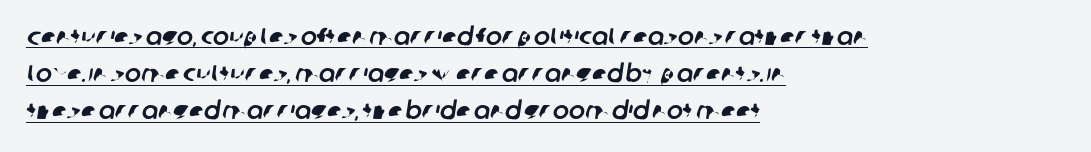
One-word summary of the alignment: left. The lines sit at an ordinary, default distance from one another. The letters sit at their default tracking, neither squeezed nor spread. The sample's only ornament is a line tracing under the words.
